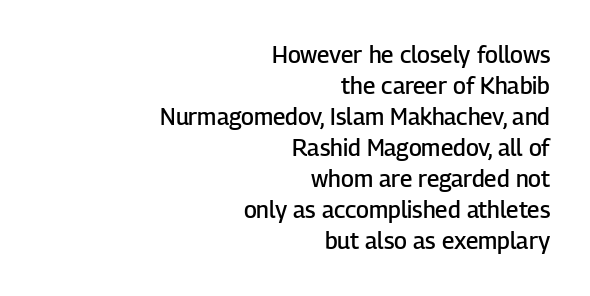
The area under the type is left untouched. Reading down the column, the eye jumps a familiar distance to each next line. Does the copy run flush right? Yes — the right margin is perfectly even. The font's upright variant was chosen for this text.
